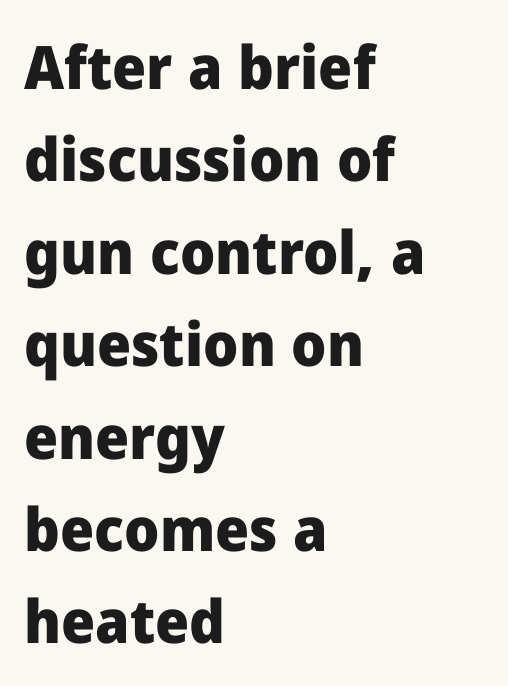
{"serif": "no", "italic": "no", "bold": "yes", "weight": "heavy", "width": "normal", "stroke_contrast": "low", "x_height": "medium", "monospaced": "no", "underline": "no", "align": "left", "line_spacing": "normal", "line_spacing_ratio": 1.54, "letter_spacing": "normal", "letter_spacing_em": 0.0, "glyph_px": 60}
